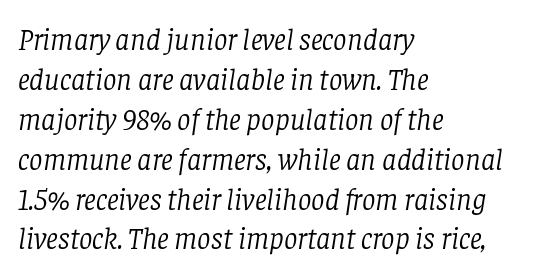
Q: Is the text bold? A: No.
Q: Is the text italic (slanted)? A: Yes, it leans right by about 8 degrees.
Q: Is the typeface a serif or a sans-serif typeface? A: Serif.
Q: Is the text underlined? A: No.
Q: How is the paragraph aligned? A: Left-aligned.
Q: Is the spacing between letters normal or unusually wide? A: Normal.
Q: Is the spacing between lines tight, normal or loose? A: Normal.
Q: Width (condensed, normal, or wide)? A: Normal.
Q: Stroke contrast? A: Low.
Q: x-height? A: Large.
Q: Monospaced? A: No.
